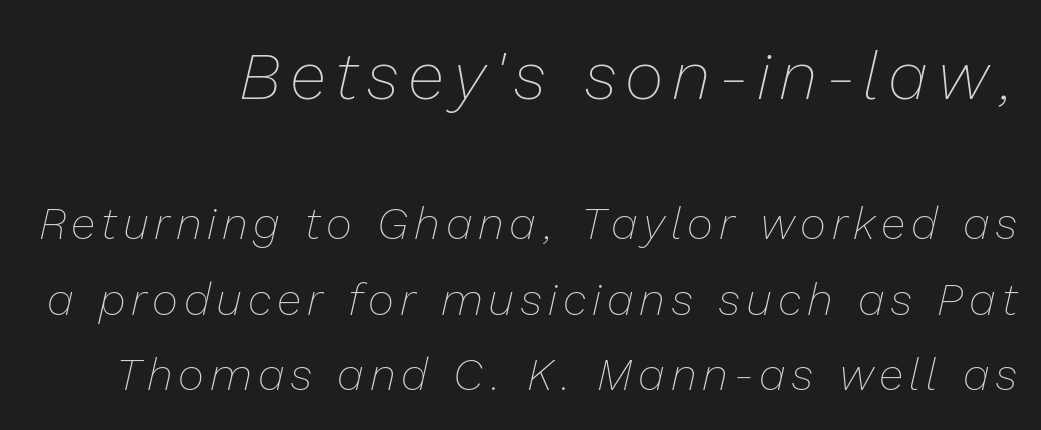
This is oblique type, the kind used for emphasis or titles. The passage is arranged like a letterhead date or caption credit — flush right. This is not heavy type; no bold has been used. A student would notice the top passage is typeset larger than what follows. Successive baselines arrive at the customary interval.
